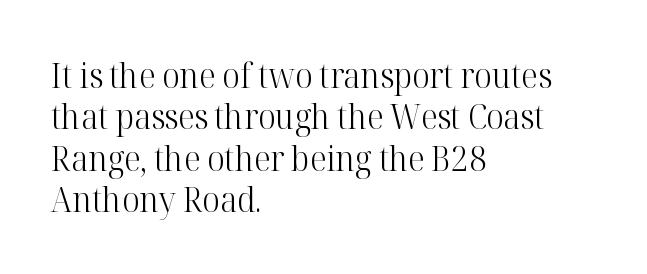
The image shows 34 px light serif type, upright; set left-aligned, line spacing 1.22x, normal letter spacing, not underlined; high stroke contrast and a medium x-height.
